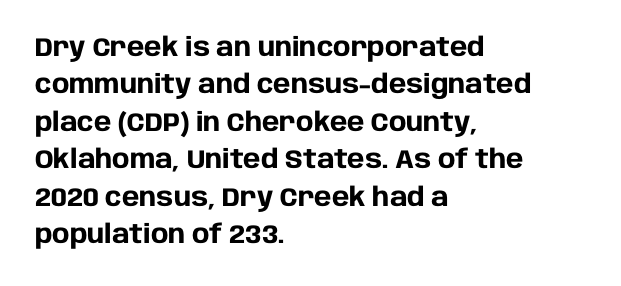
{"italic": "no", "bold": "yes", "underline": "no", "align": "left", "line_spacing": "normal", "line_spacing_ratio": 1.44, "letter_spacing": "normal", "letter_spacing_em": 0.0, "glyph_px": 26}
